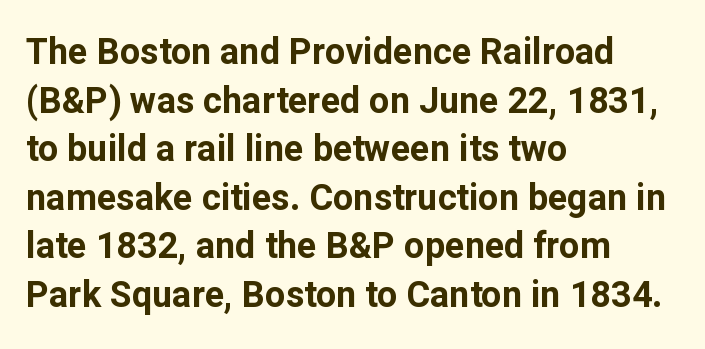
Q: Is the text bold? A: Yes.
Q: Is the text italic (slanted)? A: No, it is upright.
Q: Is the typeface a serif or a sans-serif typeface? A: Sans-serif.
Q: Is the text underlined? A: No.
Q: How is the paragraph aligned? A: Left-aligned.
Q: Is the spacing between letters normal or unusually wide? A: Normal.
Q: Is the spacing between lines tight, normal or loose? A: Normal.
Q: Width (condensed, normal, or wide)? A: Normal.
Q: Stroke contrast? A: Low.
Q: x-height? A: Medium.
Q: Monospaced? A: No.
